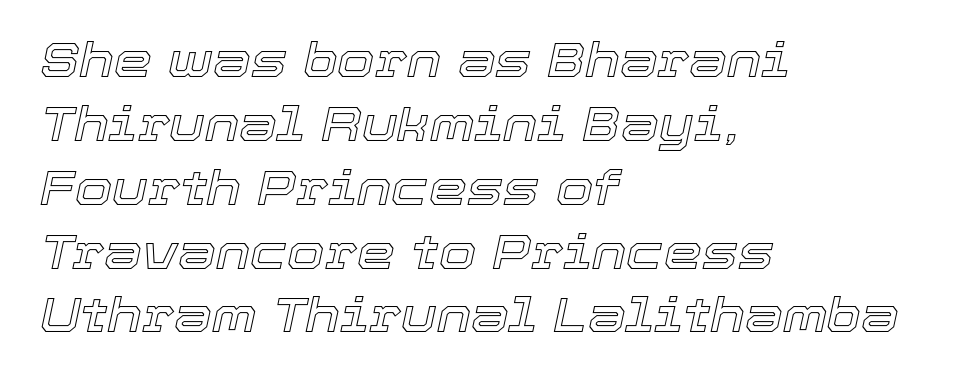
Glyph-to-glyph distance matches everyday printed text. A typesetter would call this proportional, since set widths differ per character. Compared with a centered layout, this one pins lines to the left instead. Letters rest on an invisible, unmarked baseline. These lines were composed using italics. The leading is moderate, giving the passage an even texture.
